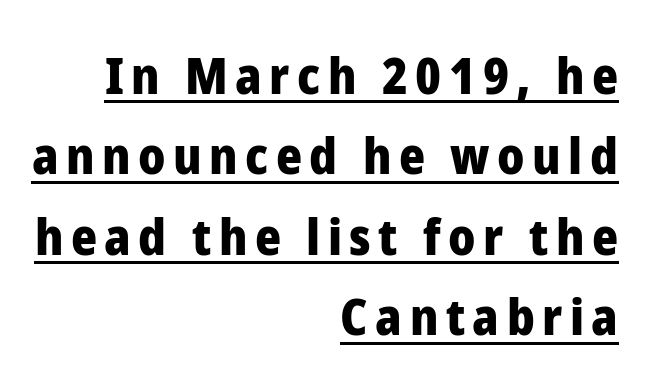
{"serif": "no", "italic": "no", "bold": "yes", "weight": "heavy", "width": "normal", "stroke_contrast": "low", "x_height": "medium", "monospaced": "no", "underline": "yes", "align": "right", "line_spacing": "normal", "line_spacing_ratio": 1.61, "glyph_px": 50}
